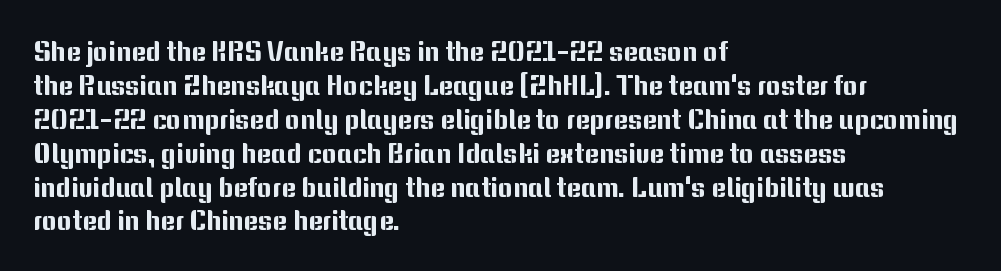
{"serif": "no", "italic": "no", "width": "normal", "stroke_contrast": "medium", "x_height": "medium", "monospaced": "no", "underline": "no", "align": "left", "line_spacing_ratio": 1.21, "letter_spacing": "normal", "letter_spacing_em": 0.0, "glyph_px": 28}
